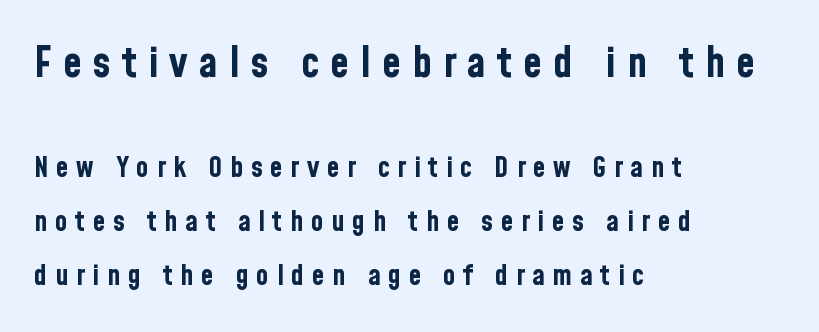
Caption: bold face, heavy strokes. The passage is arranged the way most books set body copy — flush left. Regarding serifs, this sample does without them. The tracking reads as deliberately expanded to a designer's eye. Spacing verdict: proportional, widths tailored to each character. Unlike italic type, these characters show no tilt at all.
